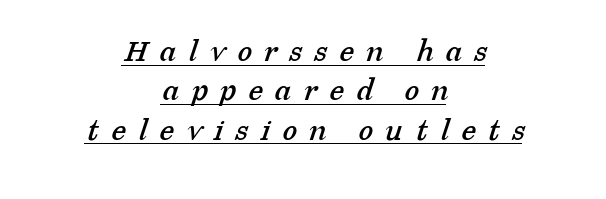
The image shows 33 px serif type; set centered, line spacing 1.19x, unusually wide letter spacing (+0.38 em), underlined; low stroke contrast and a medium x-height.
